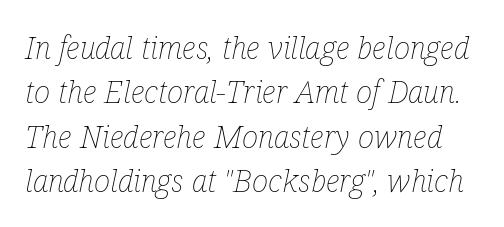
The image shows 31 px thin, condensed type, italic (leaning right); set normal line spacing (1.43x), normal letter spacing, not underlined; low stroke contrast and a medium x-height.
